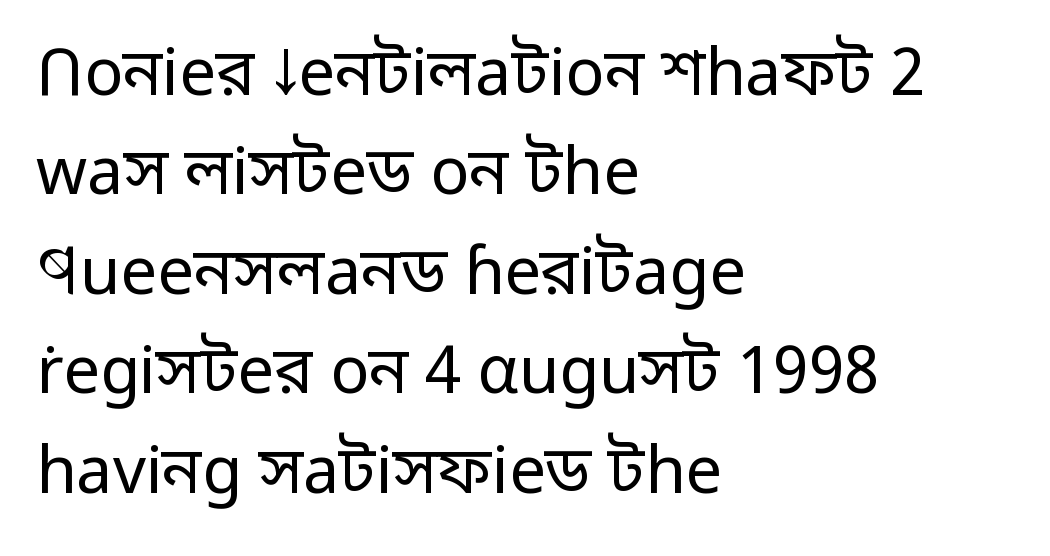
Q: Is the text bold? A: No.
Q: Is the text italic (slanted)? A: No, it is upright.
Q: Is the typeface a serif or a sans-serif typeface? A: Sans-serif.
Q: Is the text underlined? A: No.
Q: How is the paragraph aligned? A: Left-aligned.
Q: Is the spacing between letters normal or unusually wide? A: Normal.
Q: Is the spacing between lines tight, normal or loose? A: Normal.
Q: Width (condensed, normal, or wide)? A: Normal.
Q: Stroke contrast? A: Low.
Q: x-height? A: Medium.
Q: Monospaced? A: No.
